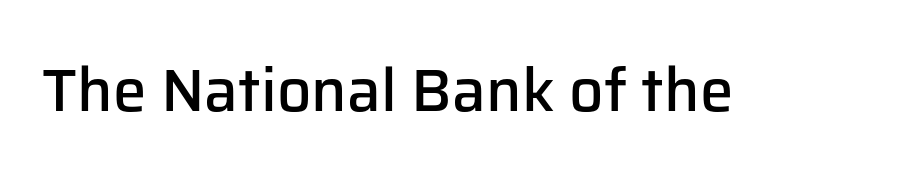
Q: Is the text bold? A: Semi-bold.
Q: Is the text italic (slanted)? A: No, it is upright.
Q: Is the typeface a serif or a sans-serif typeface? A: Sans-serif.
Q: Is the text underlined? A: No.
Q: Is the spacing between letters normal or unusually wide? A: Normal.
Q: Width (condensed, normal, or wide)? A: Normal.
Q: Stroke contrast? A: Low.
Q: x-height? A: Medium.
Q: Monospaced? A: No.
